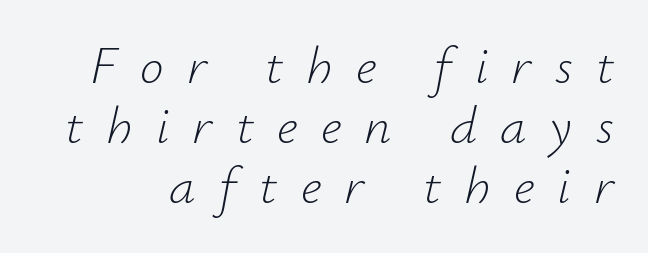
{"italic": "yes", "lean": "right", "slant_degrees": 12, "bold": "no", "weight": "light", "width": "normal", "stroke_contrast": "low", "x_height": "small", "monospaced": "no", "underline": "no", "line_spacing": "tight", "line_spacing_ratio": 1.13, "letter_spacing": "wide", "letter_spacing_em": 0.44, "glyph_px": 53}
